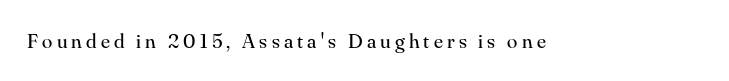
The image shows 21 px text type, upright; set unusually wide letter spacing (+0.2 em), not underlined.
